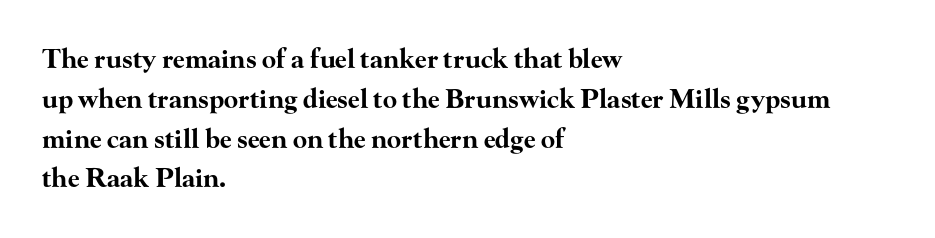
Plenty of ink on the page — the face is bold. Vertical spacing — default. Descenders hang freely into open space. All the whitespace from short lines collects on the right. This rendering leaves character spacing at its baseline value. Do the letters lean? They stand straight.
